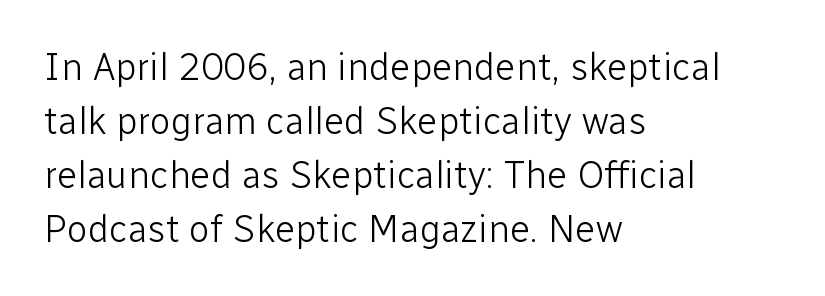
The image shows 38 px light sans-serif type, upright; set left-aligned, normal line spacing (1.42x), normal letter spacing, not underlined; low stroke contrast and a medium x-height.
